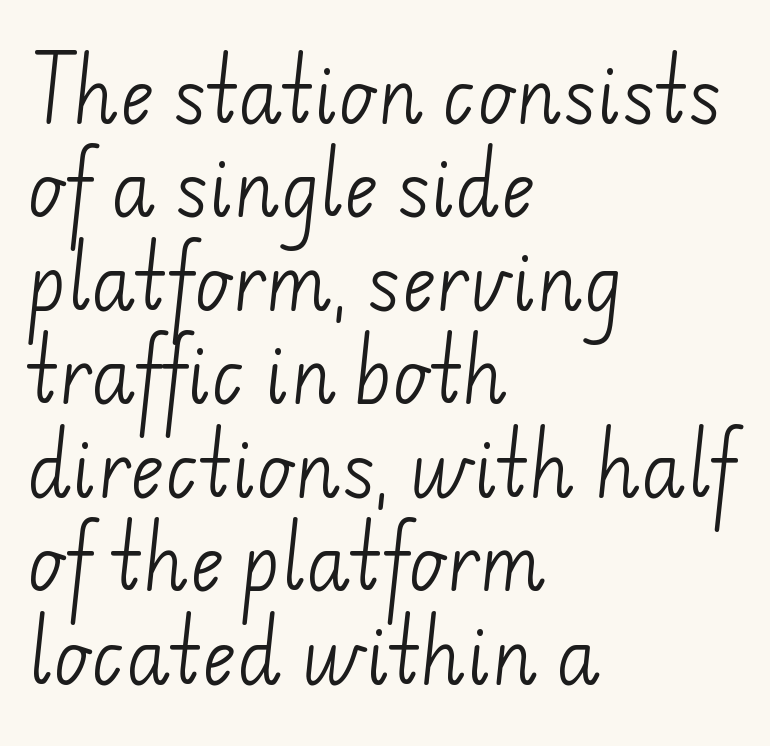
Q: Is the text bold? A: No.
Q: Is the typeface a serif or a sans-serif typeface? A: Sans-serif.
Q: Is the text underlined? A: No.
Q: How is the paragraph aligned? A: Left-aligned.
Q: Is the spacing between letters normal or unusually wide? A: Normal.
Q: Is the spacing between lines tight, normal or loose? A: Normal.
Q: Width (condensed, normal, or wide)? A: Normal.
Q: Stroke contrast? A: Low.
Q: x-height? A: Small.
Q: Monospaced? A: No.
